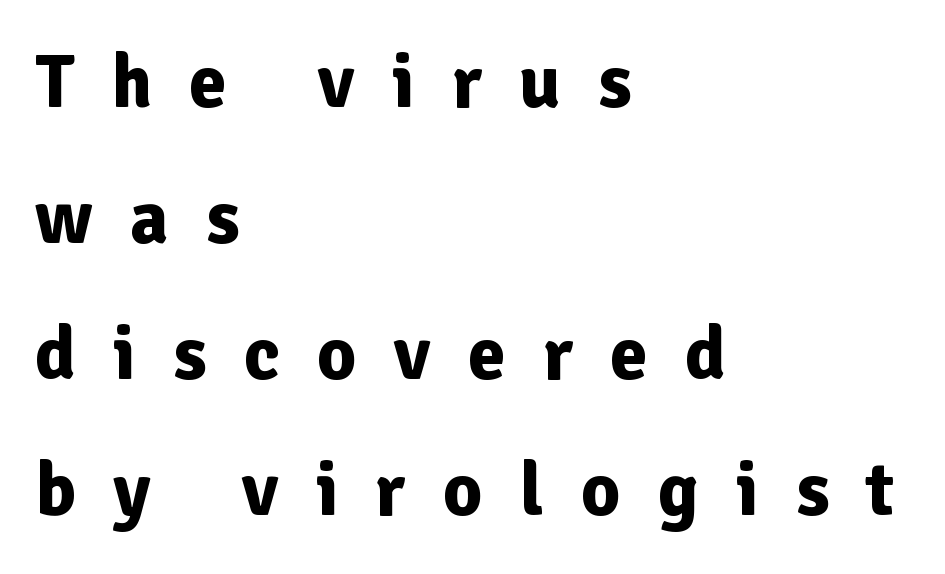
The image shows 76 px bold sans-serif type, upright; set left-aligned, line spacing 1.79x, unusually wide letter spacing (+0.49 em), not underlined; low stroke contrast and a medium x-height.
